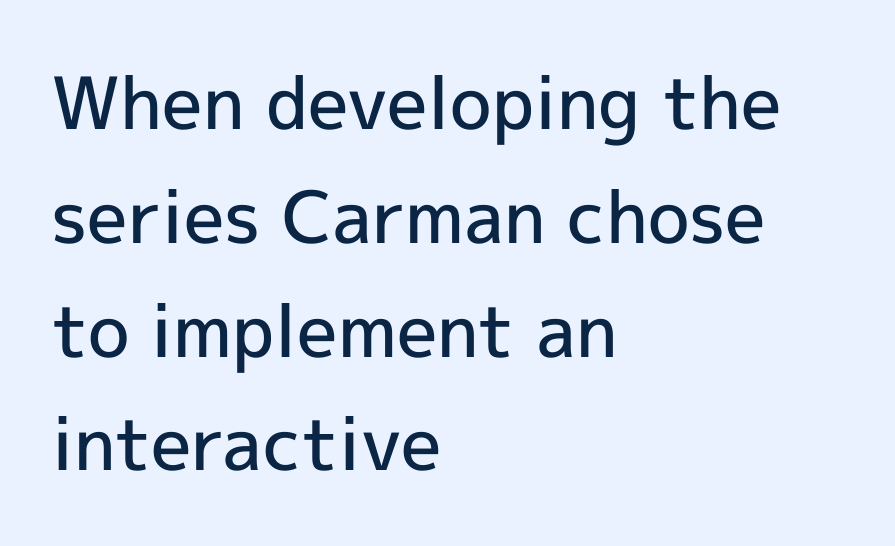
Q: Is the text bold? A: Semi-bold.
Q: Is the text italic (slanted)? A: No, it is upright.
Q: Is the typeface a serif or a sans-serif typeface? A: Sans-serif.
Q: Is the text underlined? A: No.
Q: How is the paragraph aligned? A: Left-aligned.
Q: Is the spacing between letters normal or unusually wide? A: Normal.
Q: Is the spacing between lines tight, normal or loose? A: Normal.
Q: Width (condensed, normal, or wide)? A: Normal.
Q: x-height? A: Medium.
Q: Monospaced? A: No.
